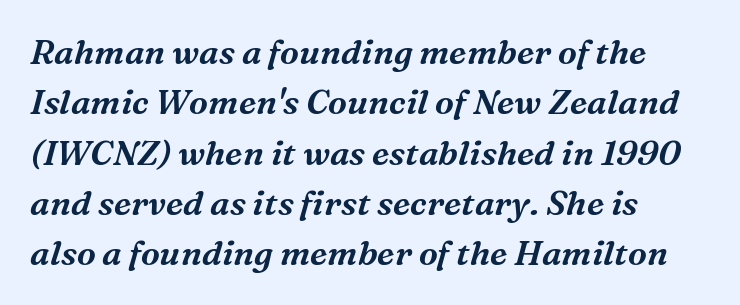
Q: Is the text italic (slanted)? A: Yes, it leans right by about 16 degrees.
Q: Is the typeface a serif or a sans-serif typeface? A: Serif.
Q: Is the text underlined? A: No.
Q: How is the paragraph aligned? A: Left-aligned.
Q: Is the spacing between letters normal or unusually wide? A: Normal.
Q: Is the spacing between lines tight, normal or loose? A: Normal.
Q: Width (condensed, normal, or wide)? A: Normal.
Q: Stroke contrast? A: Medium.
Q: x-height? A: Medium.
Q: Monospaced? A: No.
